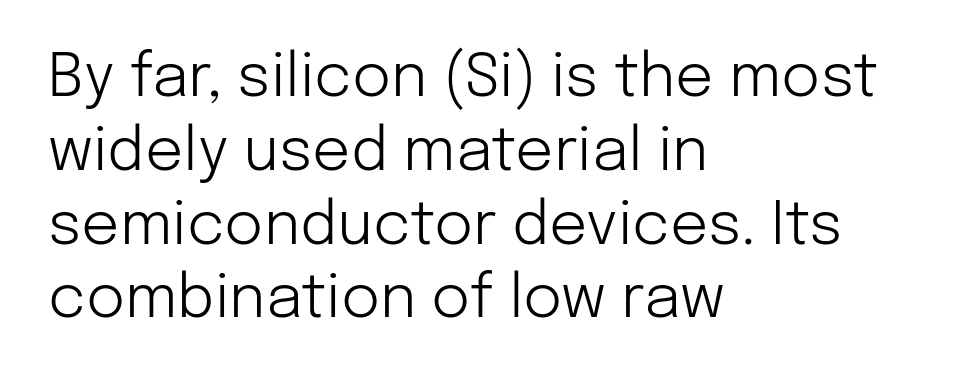
A typesetter would call this proportional, since set widths differ per character. Descenders hang freely into open space. Glyph-to-glyph distance matches everyday printed text. To sum up the face: it is a sans, with no serifs. Ascenders rise straight up at ninety degrees. Alignment: flush left.
